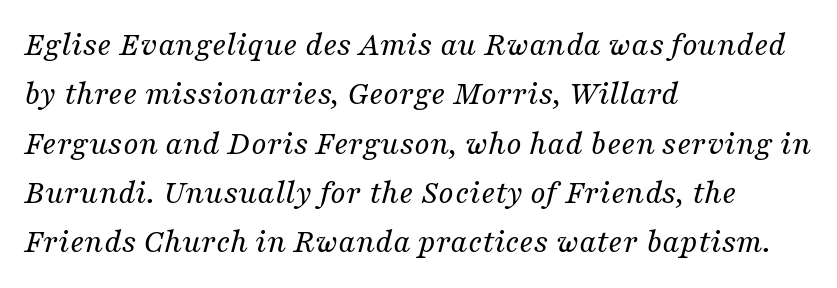
Q: Is the text bold? A: No.
Q: Is the text italic (slanted)? A: Yes, it leans right by about 16 degrees.
Q: Is the typeface a serif or a sans-serif typeface? A: Serif.
Q: Is the text underlined? A: No.
Q: How is the paragraph aligned? A: Left-aligned.
Q: Is the spacing between letters normal or unusually wide? A: Normal.
Q: Is the spacing between lines tight, normal or loose? A: Normal.
Q: Width (condensed, normal, or wide)? A: Normal.
Q: Stroke contrast? A: Medium.
Q: x-height? A: Medium.
Q: Monospaced? A: No.
